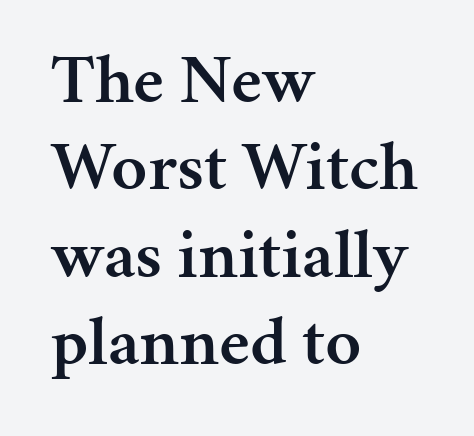
Q: Is the text bold? A: Semi-bold.
Q: Is the text italic (slanted)? A: No, it is upright.
Q: Is the typeface a serif or a sans-serif typeface? A: Serif.
Q: Is the text underlined? A: No.
Q: How is the paragraph aligned? A: Left-aligned.
Q: Is the spacing between letters normal or unusually wide? A: Normal.
Q: Is the spacing between lines tight, normal or loose? A: Normal.
Q: Width (condensed, normal, or wide)? A: Normal.
Q: Stroke contrast? A: Medium.
Q: x-height? A: Medium.
Q: Monospaced? A: No.
